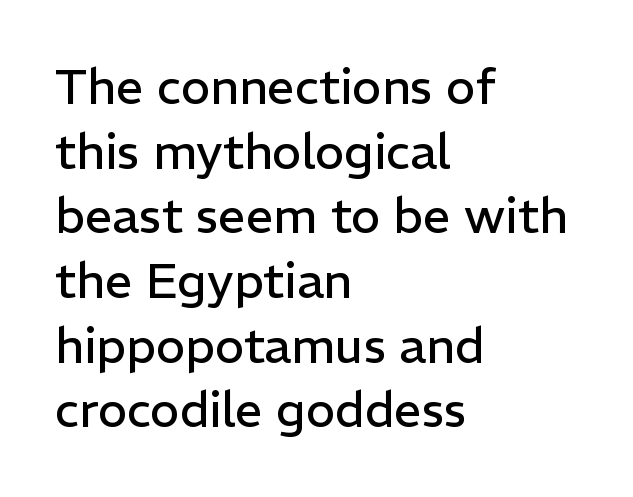
Q: Is the text bold? A: No.
Q: Is the text italic (slanted)? A: No, it is upright.
Q: Is the typeface a serif or a sans-serif typeface? A: Sans-serif.
Q: Is the text underlined? A: No.
Q: How is the paragraph aligned? A: Left-aligned.
Q: Is the spacing between letters normal or unusually wide? A: Normal.
Q: Is the spacing between lines tight, normal or loose? A: Normal.
Q: Width (condensed, normal, or wide)? A: Normal.
Q: Stroke contrast? A: Low.
Q: x-height? A: Medium.
Q: Monospaced? A: No.
